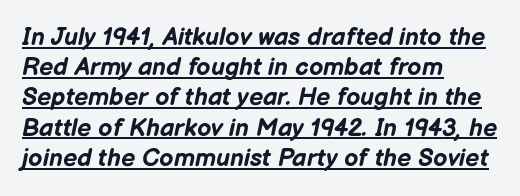
The image shows 25 px bold type, italic (leaning right); set left-aligned, line spacing 1.21x, normal letter spacing, underlined.
